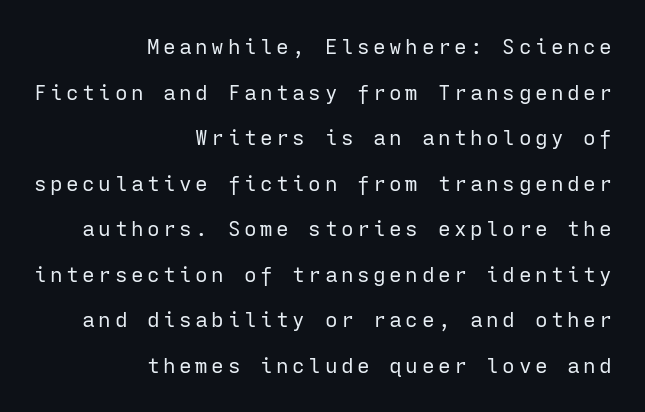
Q: Is the text bold? A: No.
Q: Is the text italic (slanted)? A: No, it is upright.
Q: Is the text underlined? A: No.
Q: How is the paragraph aligned? A: Right-aligned.
Q: Is the spacing between lines tight, normal or loose? A: Loose.
